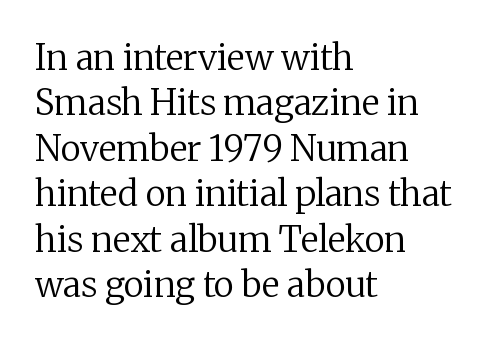
{"serif": "yes", "italic": "no", "bold": "no", "weight": "regular", "width": "normal", "stroke_contrast": "medium", "x_height": "medium", "monospaced": "no", "underline": "no", "align": "left", "line_spacing": "normal", "line_spacing_ratio": 1.3, "letter_spacing": "normal", "letter_spacing_em": 0.0, "glyph_px": 35}
